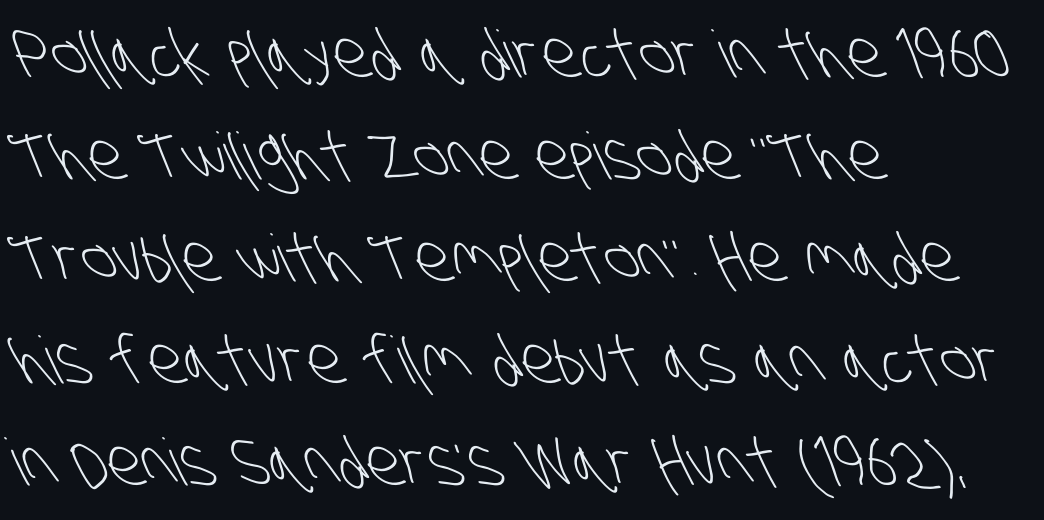
The zone under the glyphs is completely vacant. Quick note: interline space is typical. You can tell from the bare stems that sans-serif type was used. The weight would be labelled regular, book, light, or lighter still. The face used here is proportionally spaced, like ordinary book or web type.
